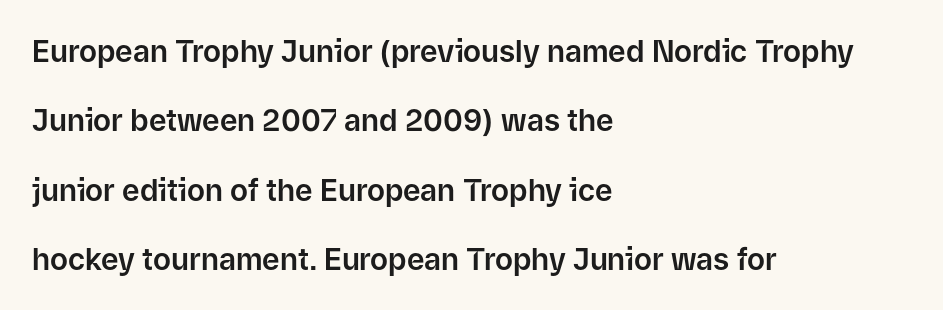
The letters sit at their default tracking, neither squeezed nor spread. Horizontal bands of white between lines are thick stripes. Unmarked baselines from the first word to the last. The letters advance in unequal steps, a hallmark of proportional type.
